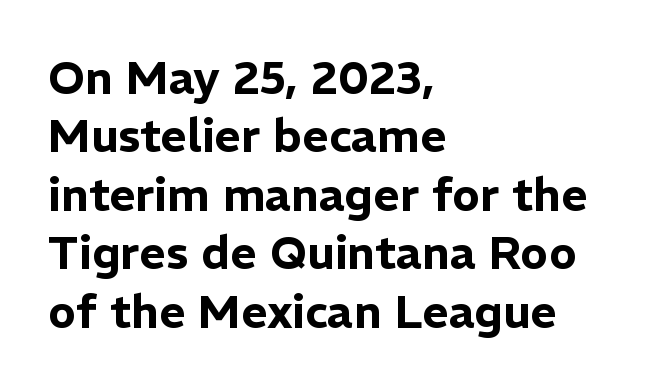
The image shows 46 px sans-serif type, upright; set left-aligned, normal line spacing (1.27x), normal letter spacing, not underlined; low stroke contrast and a medium x-height.
